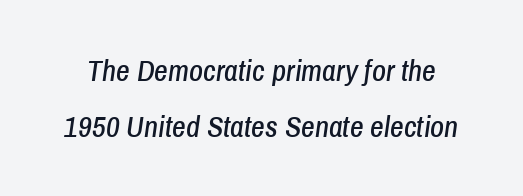
Q: Is the text italic (slanted)? A: Yes, it leans right by about 8 degrees.
Q: Is the text underlined? A: No.
Q: Is the spacing between letters normal or unusually wide? A: Normal.
Q: Width (condensed, normal, or wide)? A: Condensed.
Q: Stroke contrast? A: Low.
Q: x-height? A: Medium.
Q: Monospaced? A: No.
